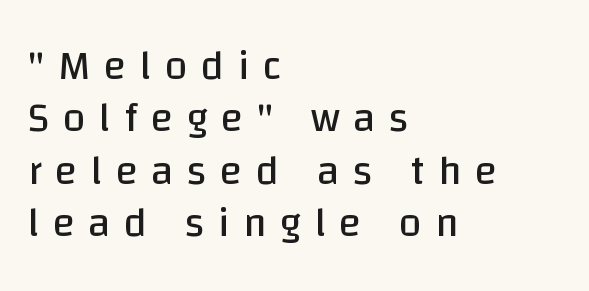
{"serif": "no", "italic": "no", "bold": "no", "weight": "regular", "width": "normal", "stroke_contrast": "low", "x_height": "large", "monospaced": "no", "underline": "no", "align": "left", "line_spacing": "normal", "line_spacing_ratio": 1.28, "letter_spacing": "wide", "letter_spacing_em": 0.33, "glyph_px": 41}
